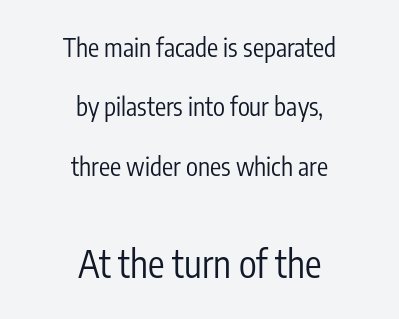
The image shows 37 px regular-weight, condensed sans-serif type, upright; set centered, loose line spacing (2.38x), normal letter spacing, not underlined; the second (bottom) block is 1.48x larger; low stroke contrast and a medium x-height.
